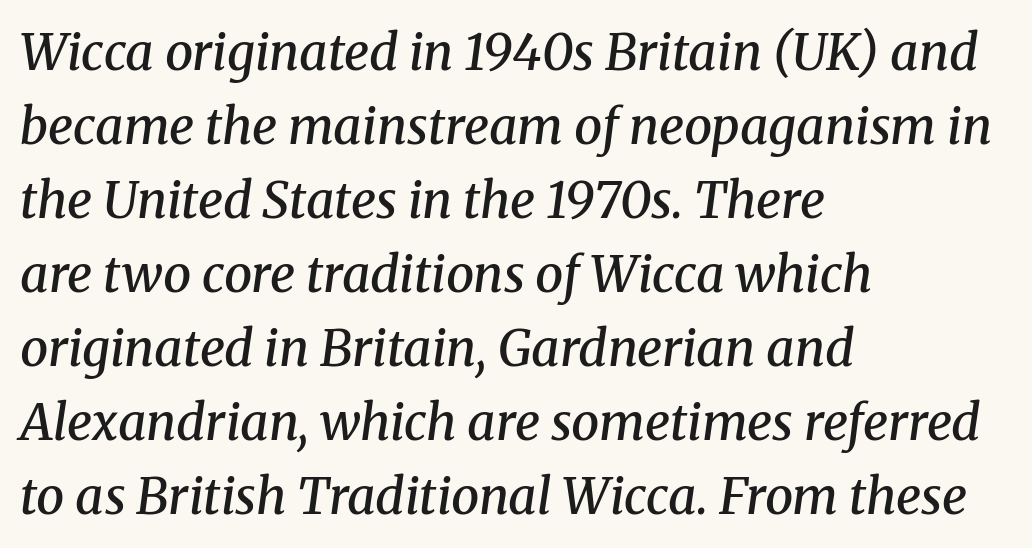
Does the copy run flush right? No — it runs flush left. Looks like regular typesetting: each glyph gets only the width it needs. Glance below the letters and you will spot only blank space. You can tell it's italic because the verticals aren't actually vertical. The characters display serif detailing at their extremities. This is moderately heavy type, rendered in semibold.
